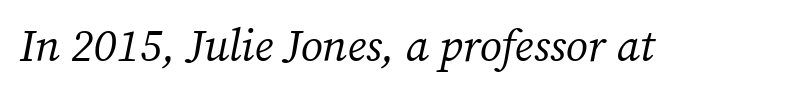
Is this a fixed-width face? No — the glyphs have proportional, varying widths. Stroke mass is kept to a normal reading level or below. The characters display serif detailing at their extremities. Check under the words: just untouched page. Standard letterfit; no display-style spreading of the glyphs. Compared with ordinary roman type, these characters are visibly tilted.
